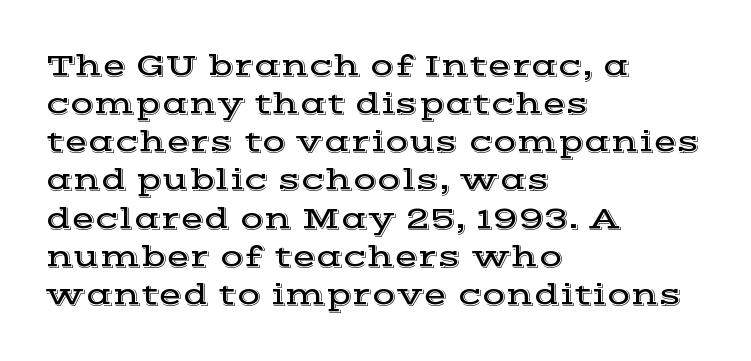
{"serif": "yes", "italic": "no", "width": "wide", "x_height": "medium", "monospaced": "no", "underline": "no", "align": "left", "line_spacing_ratio": 1.23, "letter_spacing": "normal", "letter_spacing_em": 0.0, "glyph_px": 31}
